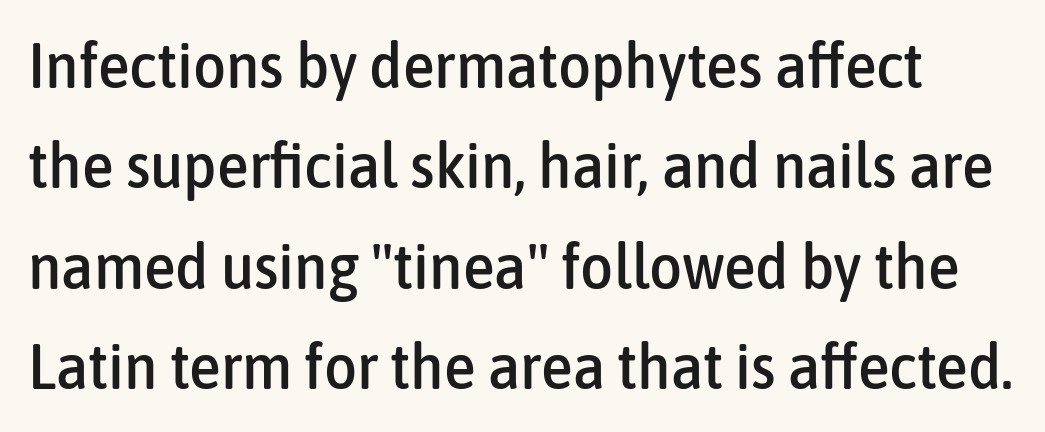
{"serif": "no", "italic": "no", "width": "condensed", "stroke_contrast": "low", "x_height": "medium", "monospaced": "no", "underline": "no", "line_spacing": "normal", "line_spacing_ratio": 1.57, "letter_spacing": "normal", "letter_spacing_em": 0.0, "glyph_px": 64}
